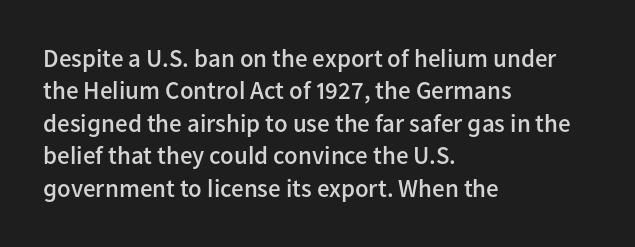
{"italic": "no", "bold": "semi", "underline": "no", "align": "left", "line_spacing": "normal", "line_spacing_ratio": 1.3, "letter_spacing": "normal", "letter_spacing_em": 0.0, "glyph_px": 25}
